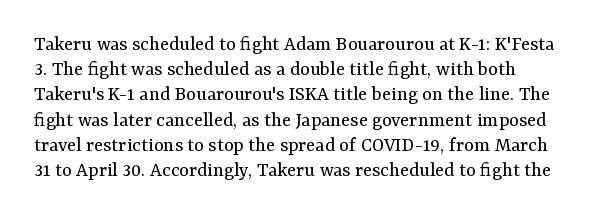
{"italic": "no", "bold": "no", "underline": "no", "line_spacing_ratio": 1.2, "letter_spacing": "normal", "letter_spacing_em": 0.0, "glyph_px": 21}
